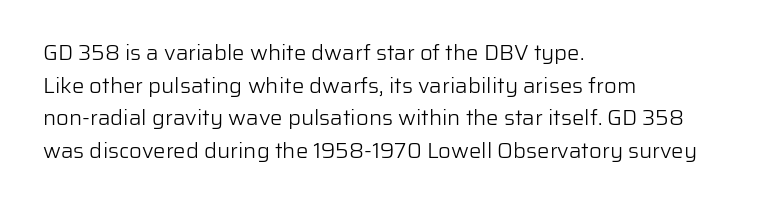
Q: Is the text bold? A: No.
Q: Is the text italic (slanted)? A: No, it is upright.
Q: Is the text underlined? A: No.
Q: How is the paragraph aligned? A: Left-aligned.
Q: Is the spacing between letters normal or unusually wide? A: Normal.
Q: Is the spacing between lines tight, normal or loose? A: Normal.
